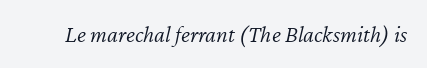
The image shows 24 px text type, italic (leaning right); set normal letter spacing, not underlined.
